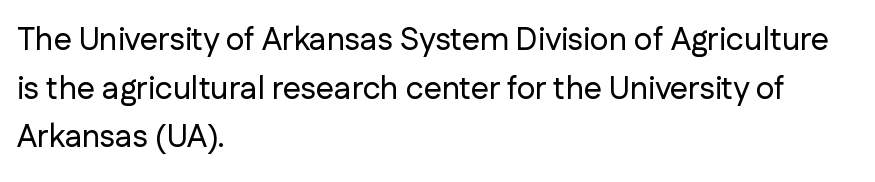
Q: Is the text italic (slanted)? A: No, it is upright.
Q: Is the typeface a serif or a sans-serif typeface? A: Sans-serif.
Q: Is the text underlined? A: No.
Q: How is the paragraph aligned? A: Left-aligned.
Q: Is the spacing between letters normal or unusually wide? A: Normal.
Q: Is the spacing between lines tight, normal or loose? A: Normal.
Q: Width (condensed, normal, or wide)? A: Normal.
Q: Stroke contrast? A: Low.
Q: x-height? A: Medium.
Q: Monospaced? A: No.
